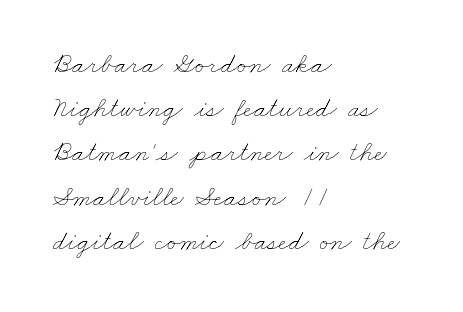
Horizontal bands of white between lines are of average thickness. A clean baseline with only descenders dipping below it. Bold? No — there's no thickening of the strokes. Is this a fixed-width face? No — the glyphs have proportional, varying widths. Alignment: flush left. This rendering leaves character spacing at its baseline value.
